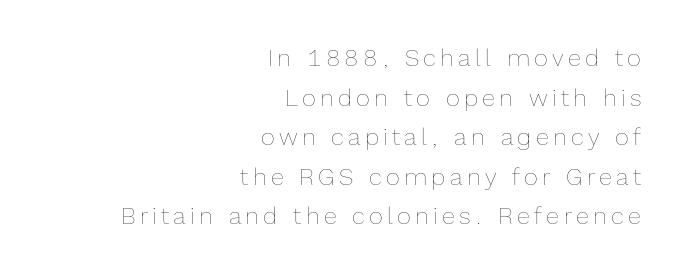
Q: Is the text bold? A: No.
Q: Is the text italic (slanted)? A: No, it is upright.
Q: Is the text underlined? A: No.
Q: How is the paragraph aligned? A: Right-aligned.
Q: Is the spacing between lines tight, normal or loose? A: Normal.
